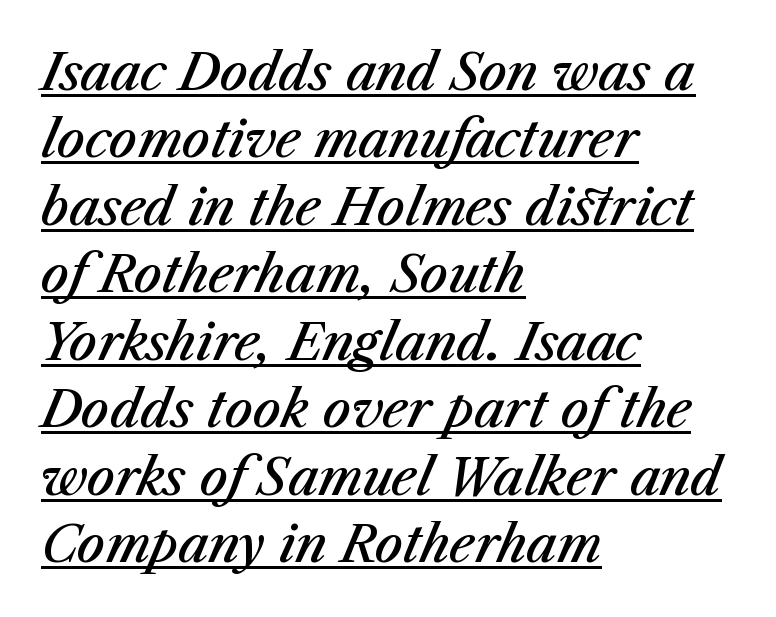
The image shows 50 px semibold type, italic (leaning right); set left-aligned, normal line spacing (1.35x), normal letter spacing, underlined; medium stroke contrast and a medium x-height.
